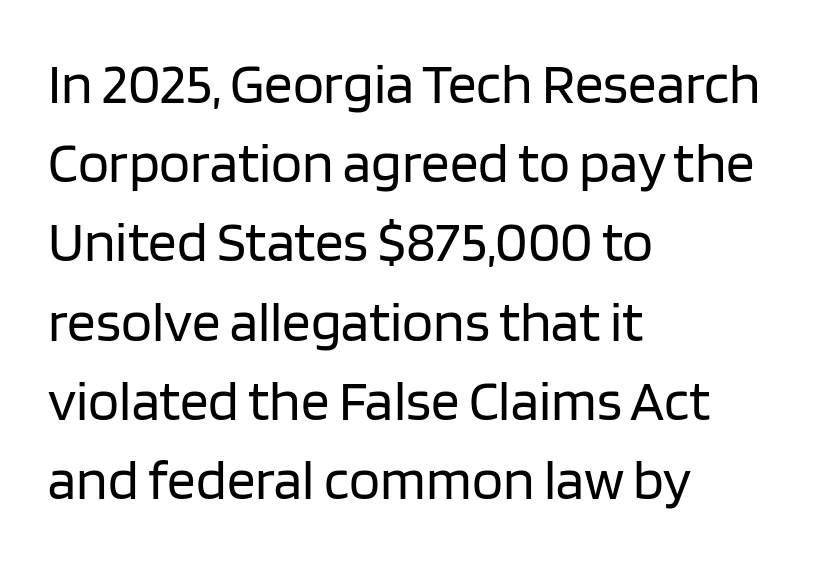
The image shows 57 px regular-weight sans-serif type, upright; set left-aligned, normal line spacing (1.39x), normal letter spacing, not underlined; low stroke contrast and a large x-height.
